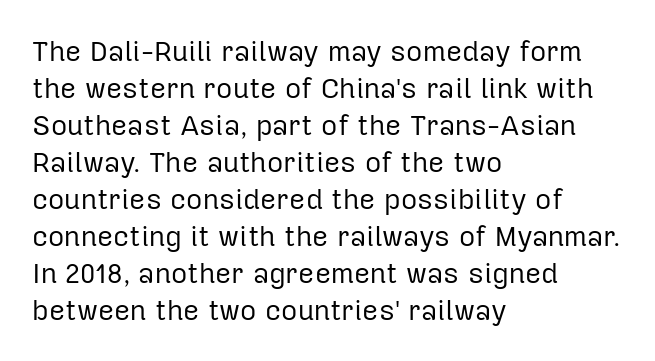
{"serif": "no", "italic": "no", "bold": "no", "weight": "regular", "width": "normal", "stroke_contrast": "low", "x_height": "medium", "monospaced": "no", "underline": "no", "align": "left", "line_spacing": "normal", "line_spacing_ratio": 1.32, "letter_spacing": "normal", "letter_spacing_em": 0.0, "glyph_px": 28}
